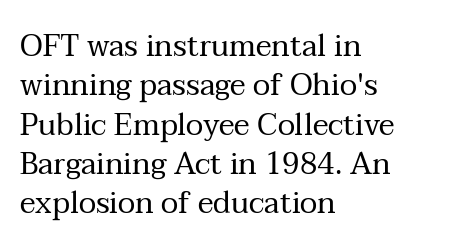
The image shows 30 px regular-weight serif type, upright; set left-aligned, normal line spacing (1.31x), normal letter spacing, not underlined; medium stroke contrast and a medium x-height.
